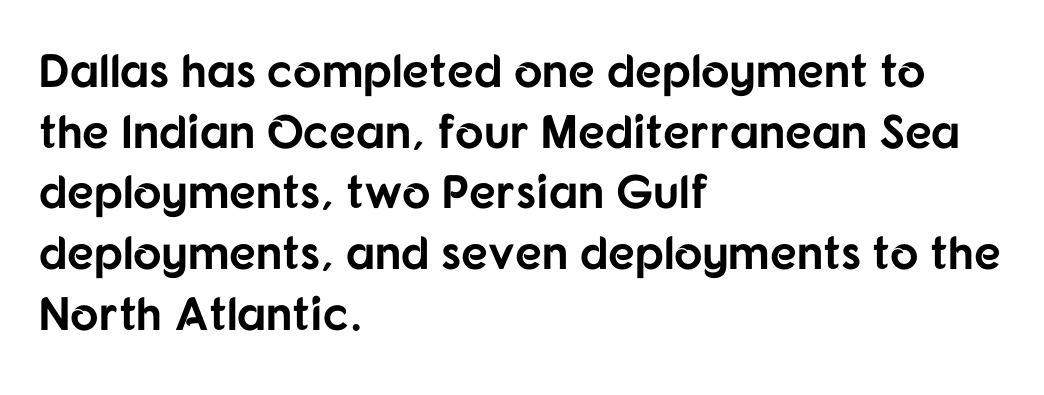
Is the type bold? Yes — the strokes are clearly thick and heavy. The space beneath each line is pristine and unruled. Proportional: the letters do not fall into vertical columns. This rendering leaves character spacing at its baseline value. The leading is moderate, giving the passage an even texture.
